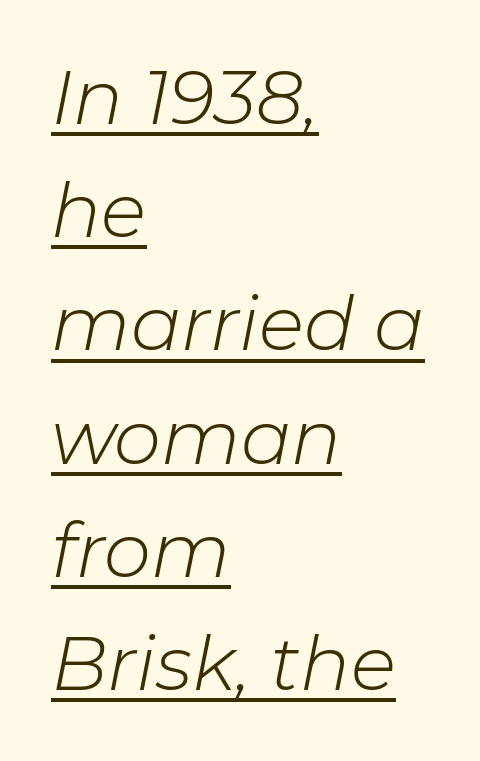
{"italic": "yes", "lean": "right", "slant_degrees": 11, "bold": "no", "weight": "light", "width": "normal", "stroke_contrast": "low", "x_height": "medium", "monospaced": "no", "underline": "yes", "align": "left", "line_spacing": "normal", "line_spacing_ratio": 1.51, "letter_spacing": "normal", "letter_spacing_em": 0.0, "glyph_px": 75}
